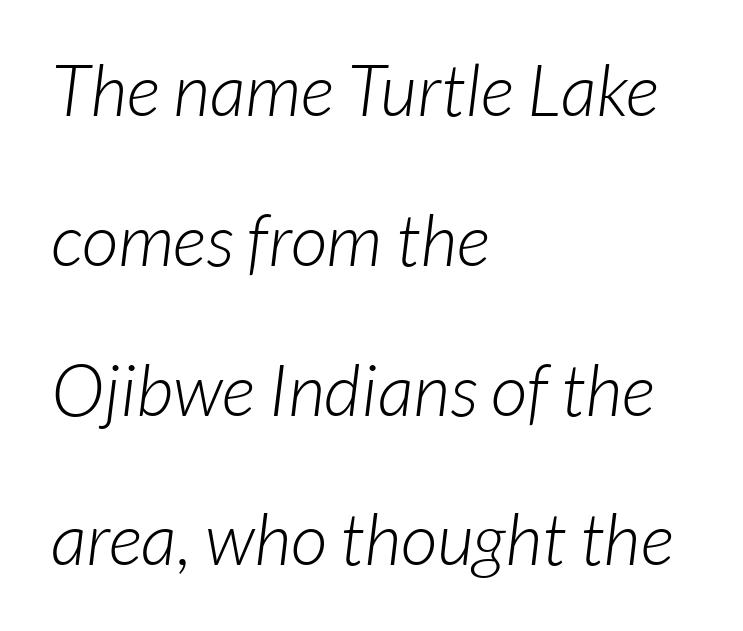
Q: Is the text bold? A: No.
Q: Is the typeface a serif or a sans-serif typeface? A: Sans-serif.
Q: Is the text underlined? A: No.
Q: How is the paragraph aligned? A: Left-aligned.
Q: Is the spacing between letters normal or unusually wide? A: Normal.
Q: Is the spacing between lines tight, normal or loose? A: Loose.
Q: Width (condensed, normal, or wide)? A: Normal.
Q: Stroke contrast? A: Low.
Q: x-height? A: Medium.
Q: Monospaced? A: No.
